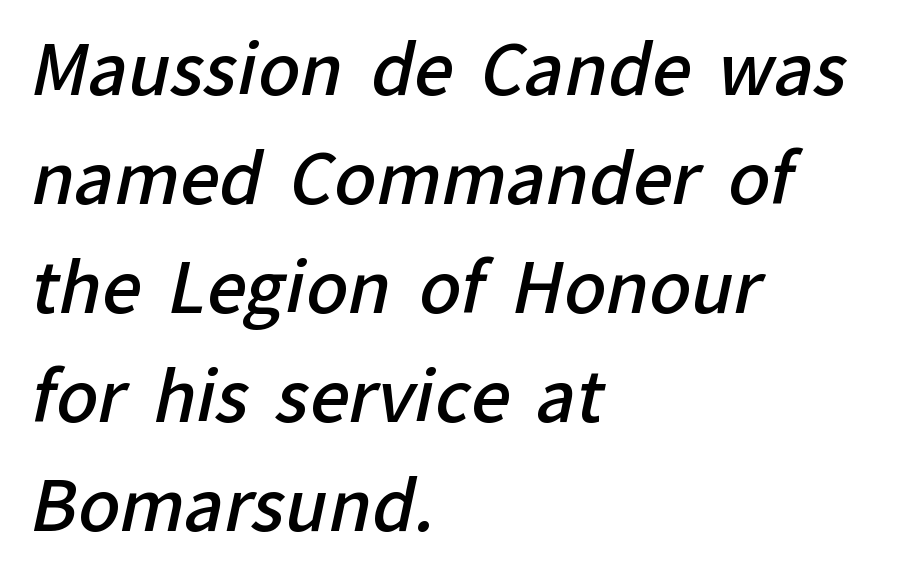
The image shows 69 px semibold sans-serif type; set left-aligned, normal line spacing (1.58x), normal letter spacing, not underlined; low stroke contrast and a medium x-height.
